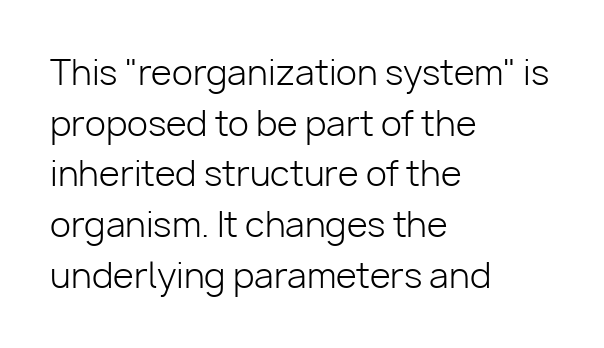
The lines sit at an ordinary, default distance from one another. The designer went with a sans here, leaving each stem footless. You could not count columns in this text — the font is proportionally spaced. The rendering anchors every line to the left-hand side. Tall strokes in this sample are plumb rather than angled.
